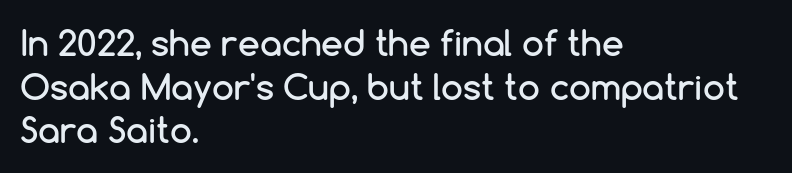
{"serif": "no", "italic": "no", "width": "normal", "stroke_contrast": "low", "x_height": "medium", "monospaced": "no", "underline": "no", "align": "left", "line_spacing": "normal", "line_spacing_ratio": 1.25, "letter_spacing": "normal", "letter_spacing_em": 0.0, "glyph_px": 35}
